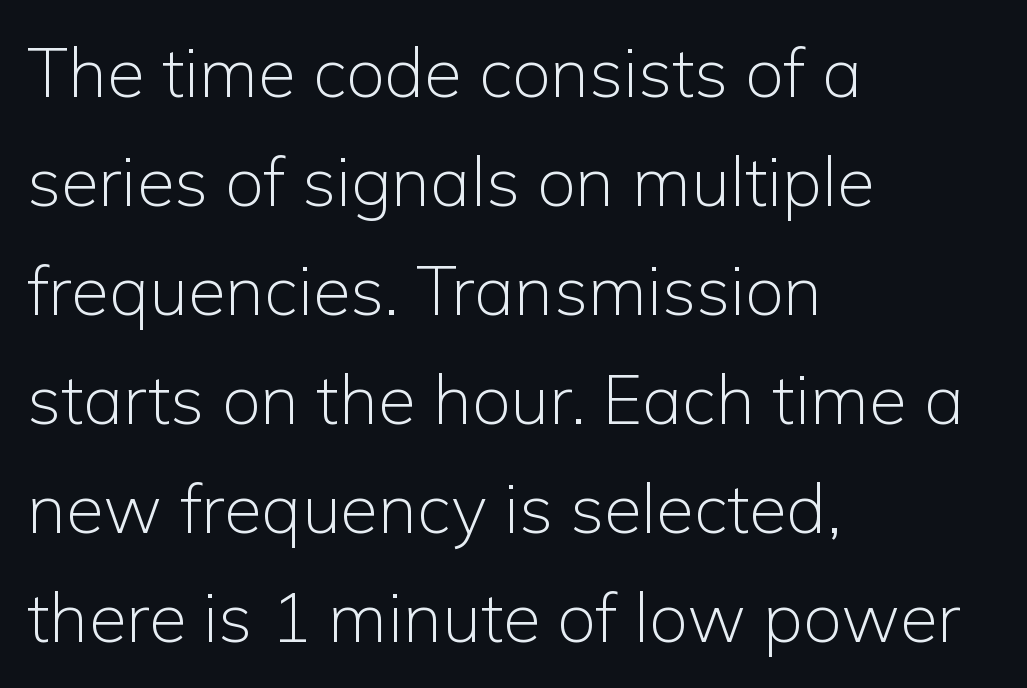
The image shows 69 px light sans-serif type, upright; set left-aligned, normal line spacing (1.58x), normal letter spacing, not underlined; low stroke contrast and a medium x-height.
